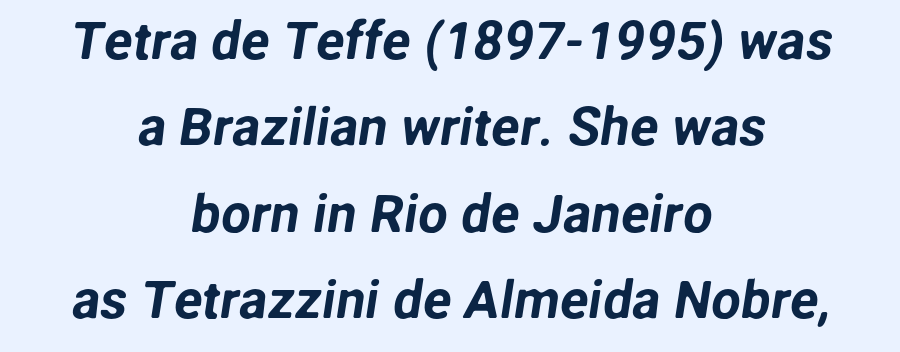
{"serif": "no", "width": "normal", "stroke_contrast": "low", "x_height": "medium", "monospaced": "no", "underline": "no", "align": "center", "line_spacing": "normal", "line_spacing_ratio": 1.63, "letter_spacing": "normal", "letter_spacing_em": 0.0, "glyph_px": 53}
